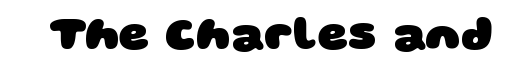
Note the varied advance widths — an 'i' is clearly narrower than an 'm'. The tracking reads as untouched default to a designer's eye. Set as a true bold cut, around the 700 mark. Grotesque or geometric, the face here clearly has no serifs.
